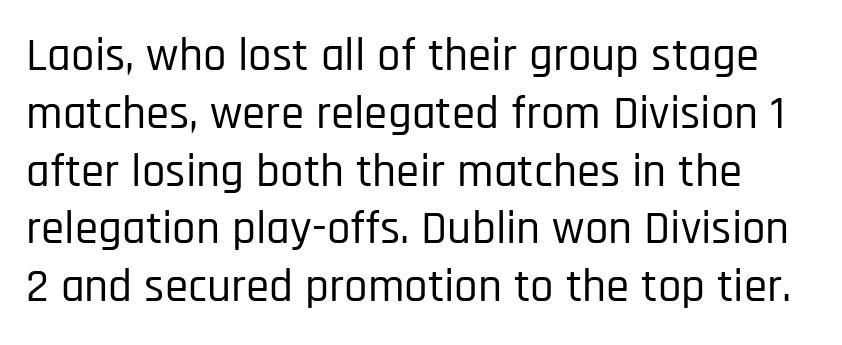
The image shows 47 px condensed sans-serif type, upright; set line spacing 1.23x, normal letter spacing, not underlined; low stroke contrast and a large x-height.
